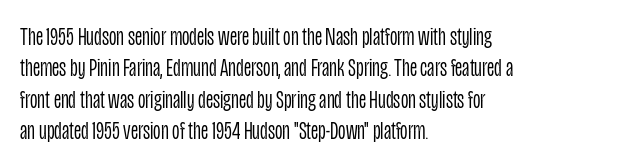
Q: Is the text bold? A: No.
Q: Is the text italic (slanted)? A: No, it is upright.
Q: Is the text underlined? A: No.
Q: How is the paragraph aligned? A: Left-aligned.
Q: Is the spacing between letters normal or unusually wide? A: Normal.
